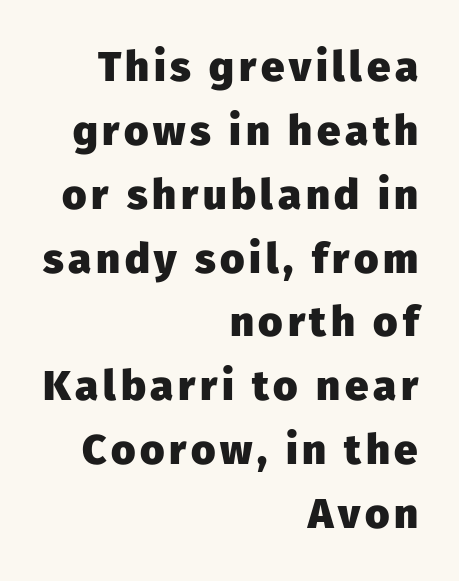
Line ends are locked; line starts wander. Serifs: no, the terminals of the letterforms are clean. If you drew a line through each stem, it would be perfectly vertical. Just letters on the line, the space beneath them empty. What's the leading like? Ordinary, nothing unusual. Notice how thick the strokes are: this is what a full bold looks like.
